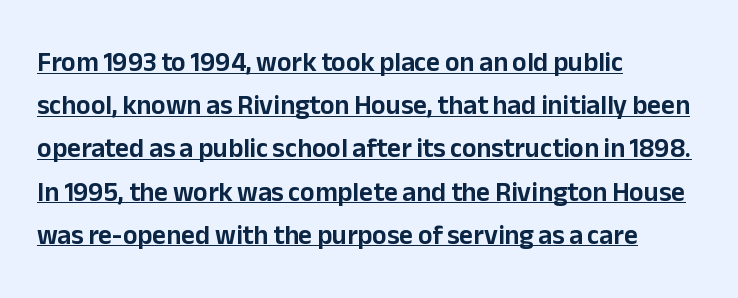
Q: Is the text italic (slanted)? A: No, it is upright.
Q: Is the text underlined? A: Yes.
Q: How is the paragraph aligned? A: Left-aligned.
Q: Is the spacing between letters normal or unusually wide? A: Normal.
Q: Is the spacing between lines tight, normal or loose? A: Normal.
